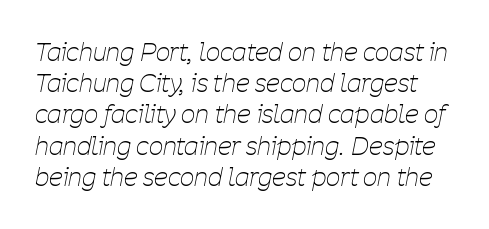
The image shows 25 px text type, italic (leaning right); set normal line spacing (1.25x), normal letter spacing, not underlined.
